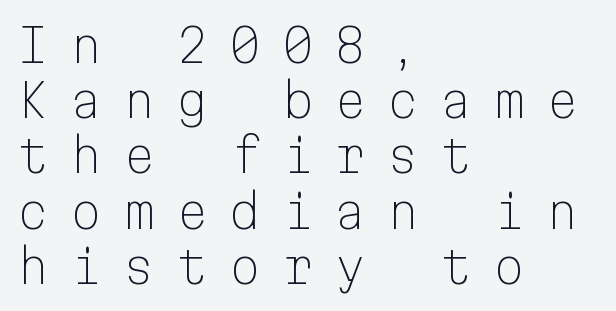
Q: Is the text bold? A: No.
Q: Is the text italic (slanted)? A: No, it is upright.
Q: Is the typeface a serif or a sans-serif typeface? A: Sans-serif.
Q: Is the text underlined? A: No.
Q: How is the paragraph aligned? A: Left-aligned.
Q: Is the spacing between letters normal or unusually wide? A: Unusually wide.
Q: Width (condensed, normal, or wide)? A: Normal.
Q: Stroke contrast? A: Low.
Q: x-height? A: Medium.
Q: Monospaced? A: Yes.
